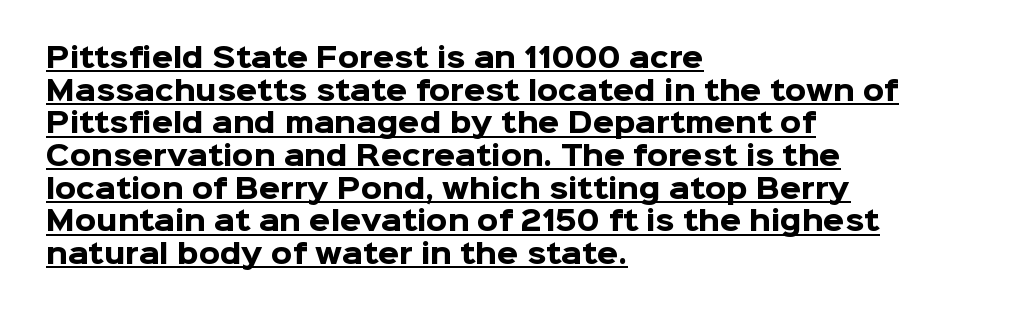
Is there any slant? The stems are plumb. The rendering keeps characters at their native spacing. The passage is arranged the way most books set body copy — flush left. A full-strength bold gives these letters their thick strokes. Underlined type.
